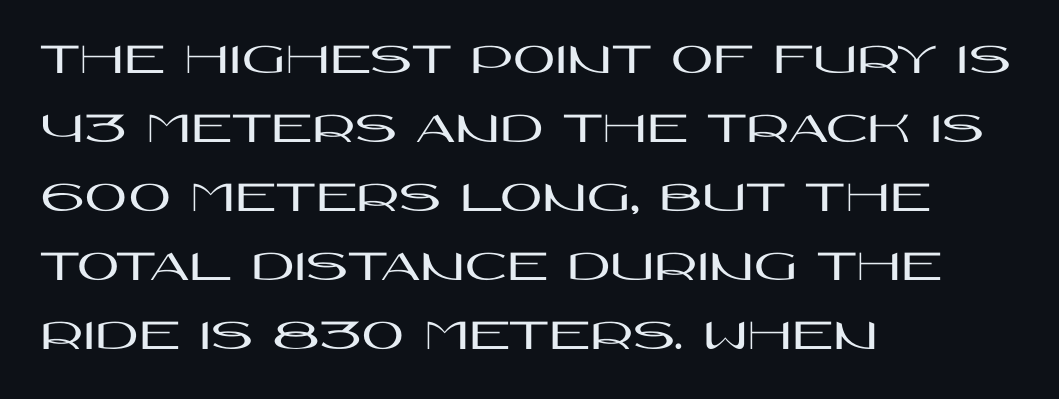
The image shows 46 px wide sans-serif type, upright; set left-aligned, normal line spacing (1.5x), normal letter spacing, not underlined; high stroke contrast and a large x-height.
